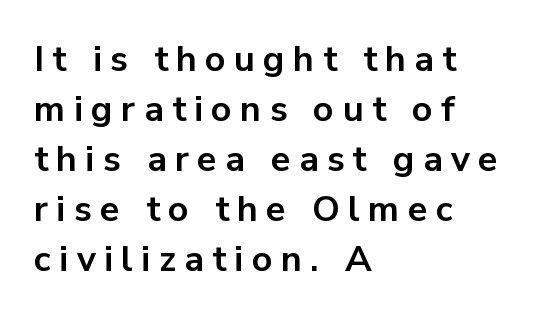
Q: Is the text bold? A: Yes.
Q: Is the text italic (slanted)? A: No, it is upright.
Q: Is the typeface a serif or a sans-serif typeface? A: Sans-serif.
Q: Is the text underlined? A: No.
Q: How is the paragraph aligned? A: Left-aligned.
Q: Is the spacing between letters normal or unusually wide? A: Unusually wide.
Q: Is the spacing between lines tight, normal or loose? A: Normal.
Q: Width (condensed, normal, or wide)? A: Normal.
Q: Stroke contrast? A: Low.
Q: x-height? A: Medium.
Q: Monospaced? A: No.
